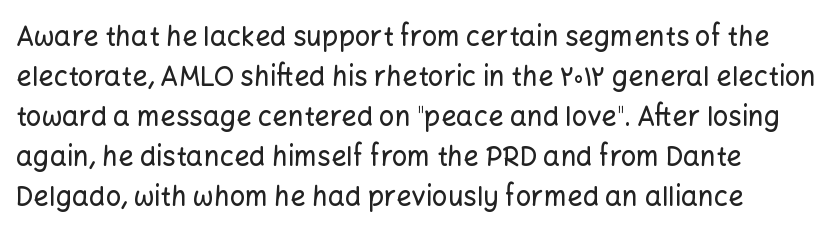
{"italic": "no", "underline": "no", "line_spacing": "normal", "line_spacing_ratio": 1.48, "letter_spacing": "normal", "letter_spacing_em": 0.0, "glyph_px": 27}
